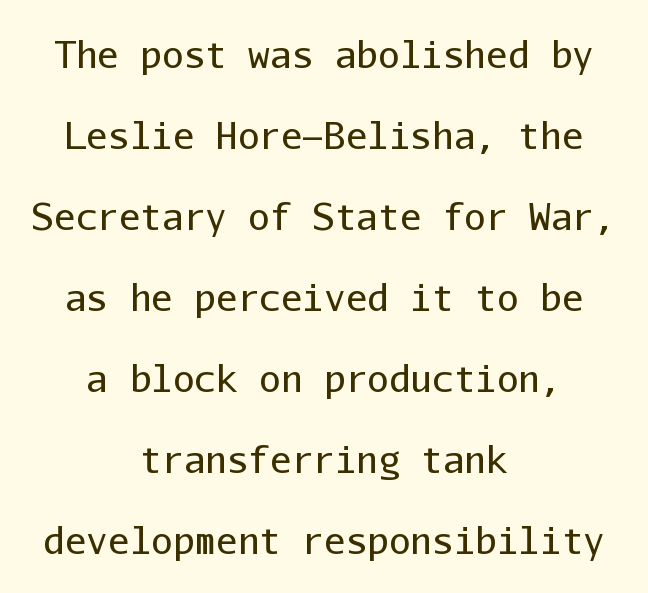
{"serif": "no", "italic": "no", "bold": "no", "weight": "regular", "width": "normal", "stroke_contrast": "low", "x_height": "medium", "monospaced": "yes", "underline": "no", "align": "center", "line_spacing": "loose", "line_spacing_ratio": 2.25, "letter_spacing": "normal", "letter_spacing_em": 0.0, "glyph_px": 36}
